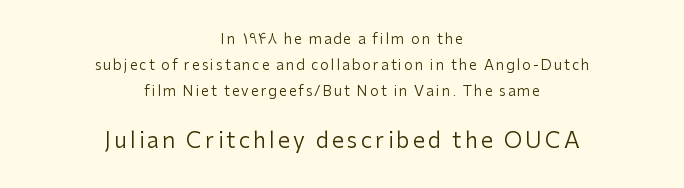
Q: Is the text bold? A: No.
Q: Is the text italic (slanted)? A: No, it is upright.
Q: Is the text underlined? A: No.
Q: How is the paragraph aligned? A: Centered.
Q: Which block of text is set in a larger size, the first (top) or the second (bottom)? A: The second (bottom) one.
